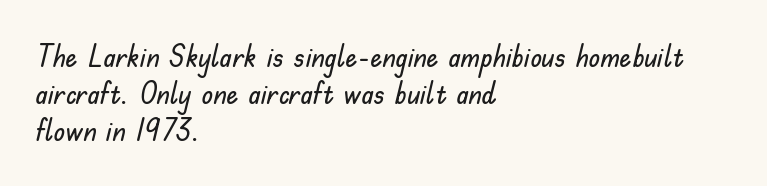
Q: Is the text italic (slanted)? A: Yes.
Q: Is the typeface a serif or a sans-serif typeface? A: Sans-serif.
Q: Is the text underlined? A: No.
Q: How is the paragraph aligned? A: Left-aligned.
Q: Is the spacing between letters normal or unusually wide? A: Normal.
Q: Width (condensed, normal, or wide)? A: Normal.
Q: Stroke contrast? A: Low.
Q: x-height? A: Small.
Q: Monospaced? A: No.
